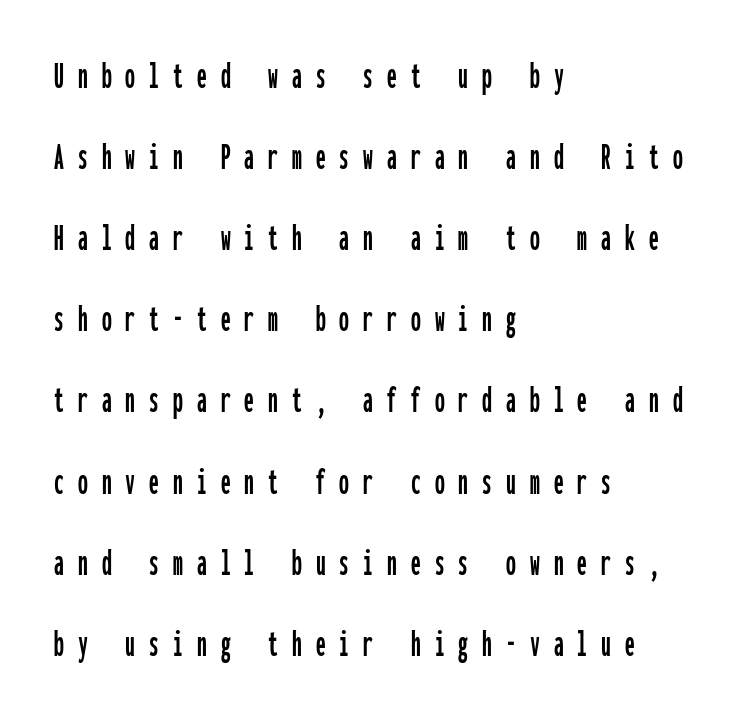
{"serif": "no", "italic": "no", "width": "condensed", "stroke_contrast": "low", "x_height": "medium", "monospaced": "yes", "underline": "no", "align": "left", "line_spacing": "loose", "line_spacing_ratio": 2.08, "letter_spacing": "wide", "letter_spacing_em": 0.36, "glyph_px": 39}
